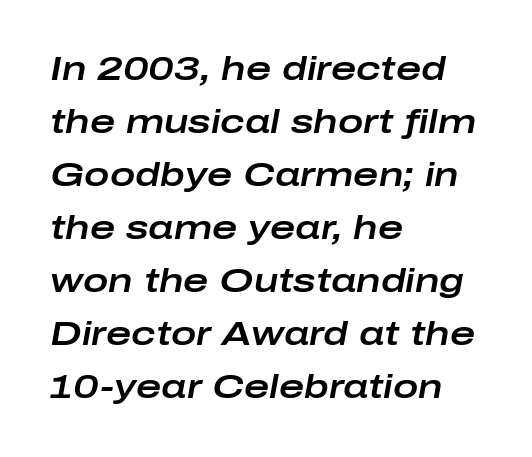
Notice how descenders clear the ascenders below comfortably — that's standard leading. The glyphs look as if they've been sheared to an angle. Lines of text with bare space underneath. The lines are quadded left. Observe the ordinary spacing: letters are neighbours, not strangers. Each letter keeps its own natural width here, so spacing adapts to shape.
